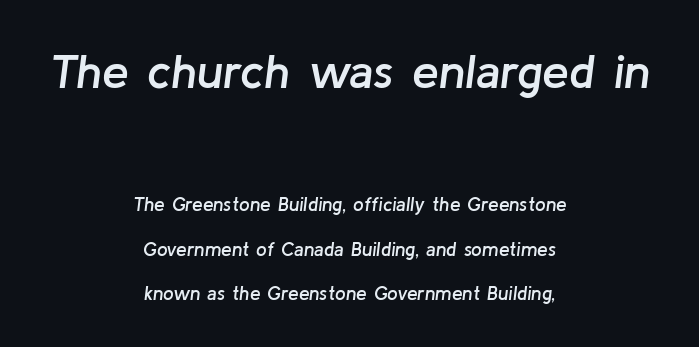
Q: Is the text bold? A: Semi-bold.
Q: Is the text italic (slanted)? A: Yes, it leans right by about 8 degrees.
Q: Is the text underlined? A: No.
Q: How is the paragraph aligned? A: Centered.
Q: Is the spacing between letters normal or unusually wide? A: Normal.
Q: Is the spacing between lines tight, normal or loose? A: Loose.
Q: Which block of text is set in a larger size, the first (top) or the second (bottom)? A: The first (top) one.
Q: Width (condensed, normal, or wide)? A: Normal.
Q: Stroke contrast? A: Low.
Q: x-height? A: Medium.
Q: Monospaced? A: No.
